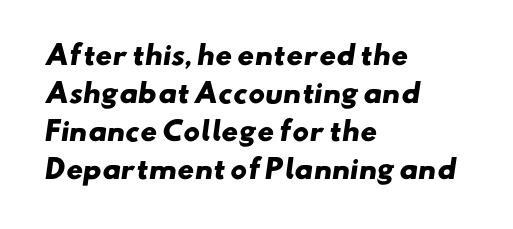
{"bold": "yes", "underline": "no", "align": "left", "line_spacing": "normal", "line_spacing_ratio": 1.46, "letter_spacing": "normal", "letter_spacing_em": 0.0, "glyph_px": 26}
